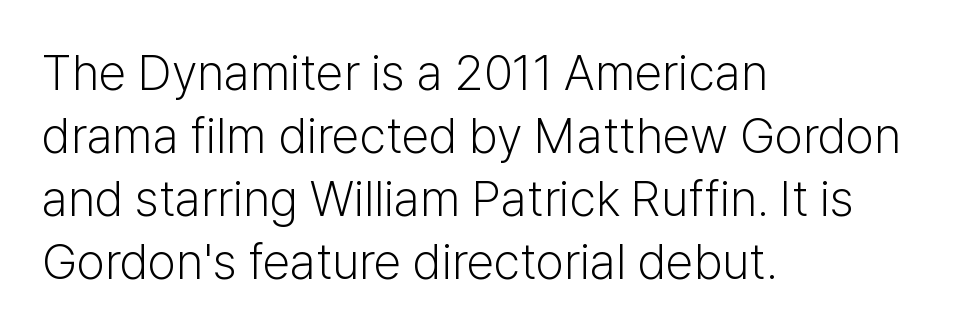
Weight: not bold — regular or lighter. The passage shown is typeset with a sans-serif family. Reading down the column, the eye jumps a familiar distance to each next line. Underline: absent. The typesetter chose a ragged-right arrangement here. These lines are rendered in a variable-pitch font.
